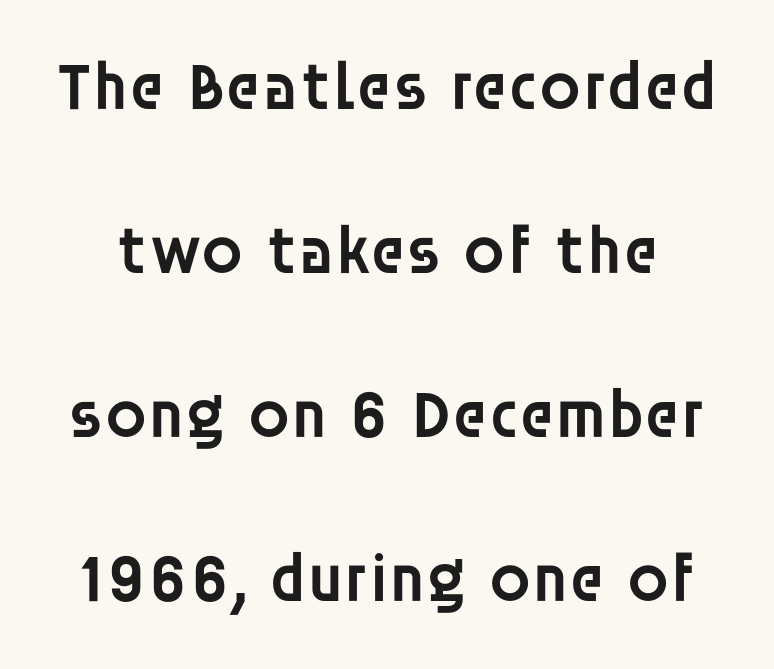
{"serif": "no", "italic": "no", "bold": "semi", "weight": "semibold", "width": "normal", "stroke_contrast": "low", "x_height": "large", "monospaced": "no", "underline": "no", "line_spacing": "loose", "line_spacing_ratio": 2.41, "letter_spacing": "normal", "letter_spacing_em": 0.0, "glyph_px": 68}
